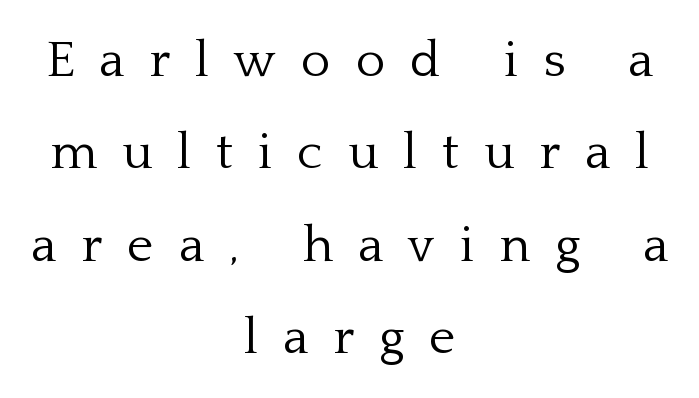
On a weight scale, this lands at 450 or below. Compared with a flush-left layout, this one balances lines on the center instead. The rendering inserts visible extra space after every character. The passage shown is typed in a proportional face where columns would drift.
